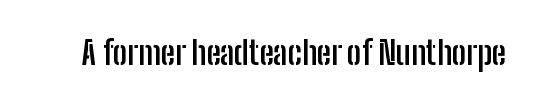
Q: Is the text bold? A: Yes.
Q: Is the text italic (slanted)? A: No, it is upright.
Q: Is the typeface a serif or a sans-serif typeface? A: Sans-serif.
Q: Is the text underlined? A: No.
Q: Is the spacing between letters normal or unusually wide? A: Normal.
Q: Width (condensed, normal, or wide)? A: Condensed.
Q: Stroke contrast? A: Low.
Q: x-height? A: Medium.
Q: Monospaced? A: No.
